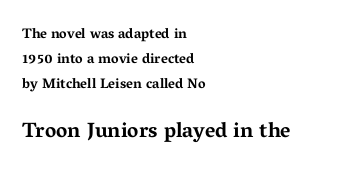
Does the weight exceed regular? Yes, all the way to bold. A clean baseline with only descenders dipping below it. These lines are set flush left with a ragged right edge. A roman cut, with each character standing at attention.
